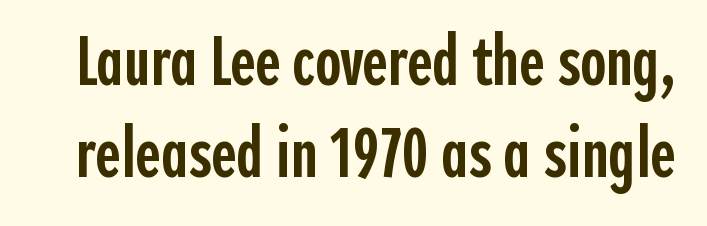
{"serif": "no", "italic": "no", "bold": "semi", "weight": "semibold", "width": "condensed", "x_height": "medium", "monospaced": "no", "underline": "no", "line_spacing": "normal", "line_spacing_ratio": 1.32, "letter_spacing": "normal", "letter_spacing_em": 0.0, "glyph_px": 70}
